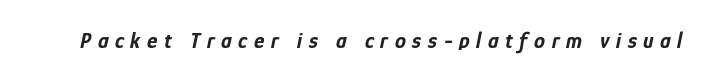
{"italic": "yes", "lean": "right", "slant_degrees": 12, "bold": "yes", "underline": "no", "letter_spacing": "wide", "letter_spacing_em": 0.3, "glyph_px": 22}
